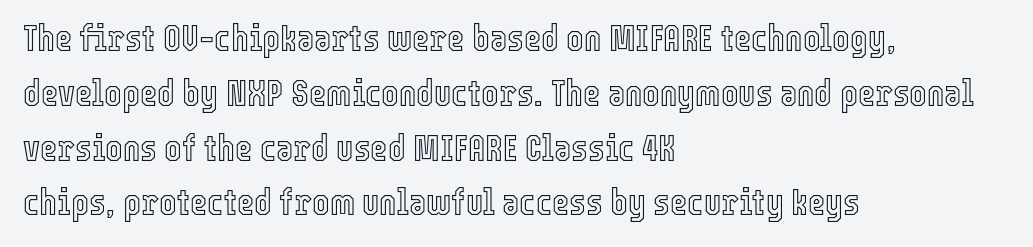
Q: Is the text italic (slanted)? A: No, it is upright.
Q: Is the text underlined? A: No.
Q: How is the paragraph aligned? A: Left-aligned.
Q: Is the spacing between letters normal or unusually wide? A: Normal.
Q: Is the spacing between lines tight, normal or loose? A: Normal.
Q: Width (condensed, normal, or wide)? A: Condensed.
Q: x-height? A: Medium.
Q: Monospaced? A: No.
